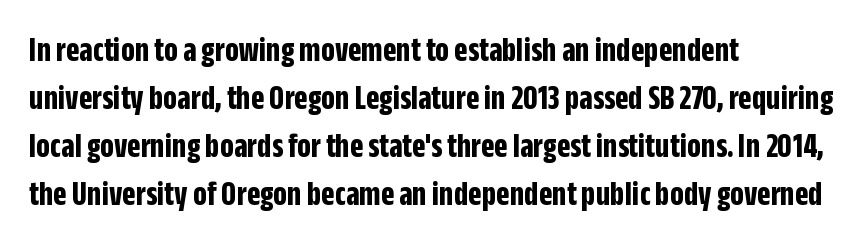
It's the straight-up-and-down kind of type. In CSS terms this would be text-align: left. The glyphs in this specimen are sans serif. Regular leading.
